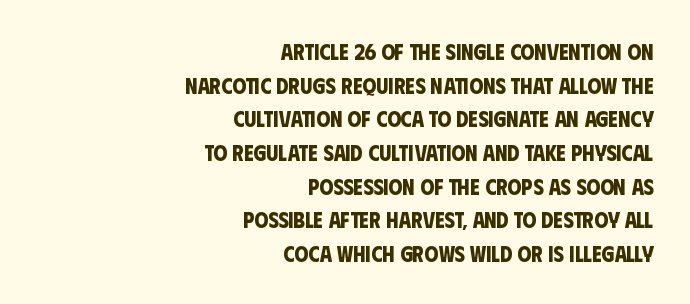
Q: Is the text bold? A: Yes.
Q: Is the text underlined? A: No.
Q: How is the paragraph aligned? A: Right-aligned.
Q: Is the spacing between letters normal or unusually wide? A: Normal.
Q: Is the spacing between lines tight, normal or loose? A: Normal.
